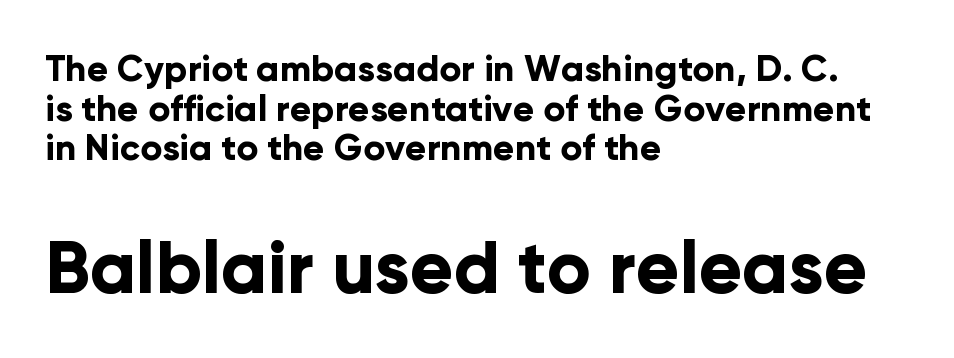
Q: Is the text bold? A: Yes.
Q: Is the text italic (slanted)? A: No, it is upright.
Q: Is the typeface a serif or a sans-serif typeface? A: Sans-serif.
Q: Is the text underlined? A: No.
Q: How is the paragraph aligned? A: Left-aligned.
Q: Is the spacing between letters normal or unusually wide? A: Normal.
Q: Is the spacing between lines tight, normal or loose? A: Tight.
Q: Which block of text is set in a larger size, the first (top) or the second (bottom)? A: The second (bottom) one.
Q: Width (condensed, normal, or wide)? A: Normal.
Q: Stroke contrast? A: Low.
Q: x-height? A: Medium.
Q: Monospaced? A: No.
